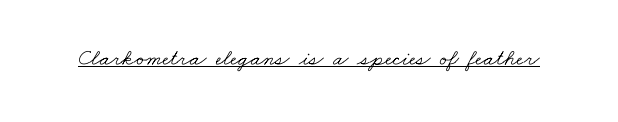
The image shows 23 px text type; set normal letter spacing, underlined.
